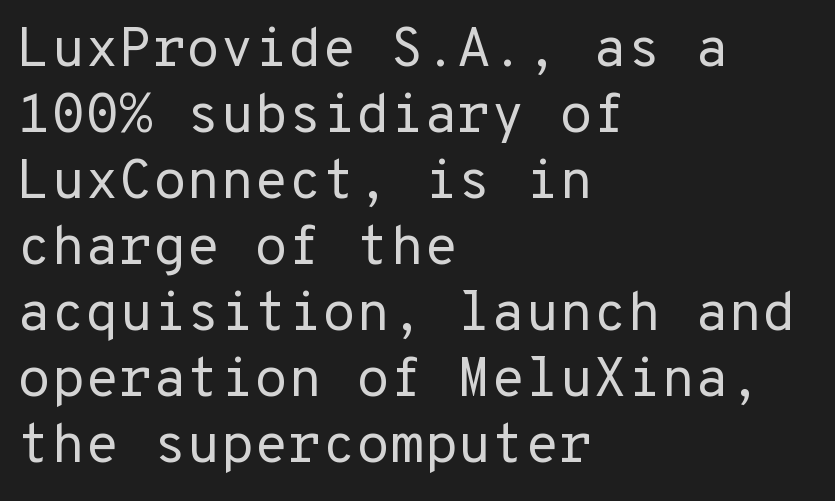
{"serif": "no", "italic": "no", "bold": "no", "weight": "regular", "width": "normal", "stroke_contrast": "low", "x_height": "medium", "underline": "no", "align": "left", "line_spacing_ratio": 1.2, "letter_spacing": "normal", "letter_spacing_em": 0.0, "glyph_px": 55}
